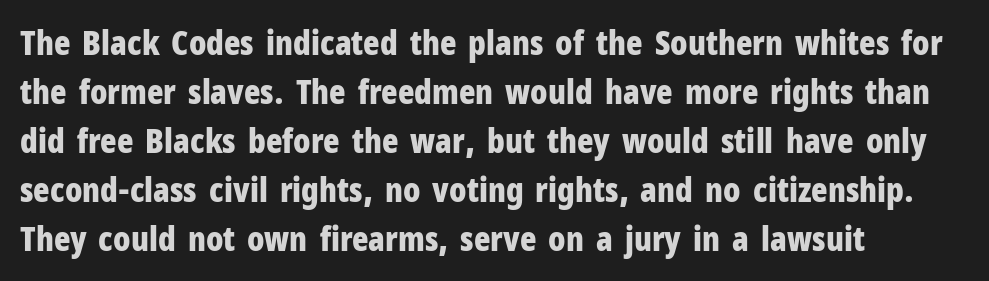
The glyphs have the mass of a bold cut. The letters stand straight up with perfectly vertical stems. You could not count columns in this text — the font is proportionally spaced. Quick note: interline space is typical. Glance below the letters and you will spot only blank space.
